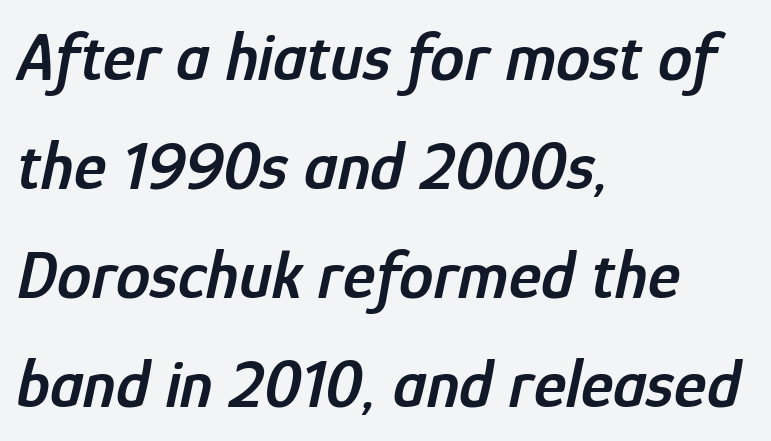
{"italic": "yes", "lean": "right", "slant_degrees": 12, "bold": "semi", "weight": "semibold", "width": "condensed", "stroke_contrast": "low", "x_height": "medium", "monospaced": "no", "underline": "no", "align": "left", "line_spacing": "normal", "line_spacing_ratio": 1.58, "letter_spacing": "normal", "letter_spacing_em": 0.0, "glyph_px": 69}
